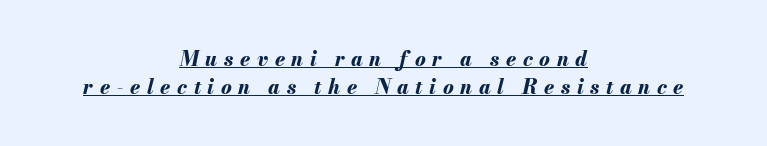
Q: Is the text bold? A: Yes.
Q: Is the text italic (slanted)? A: Yes, it leans right by about 13 degrees.
Q: Is the text underlined? A: Yes.
Q: How is the paragraph aligned? A: Centered.
Q: Is the spacing between letters normal or unusually wide? A: Unusually wide.
Q: Is the spacing between lines tight, normal or loose? A: Normal.
